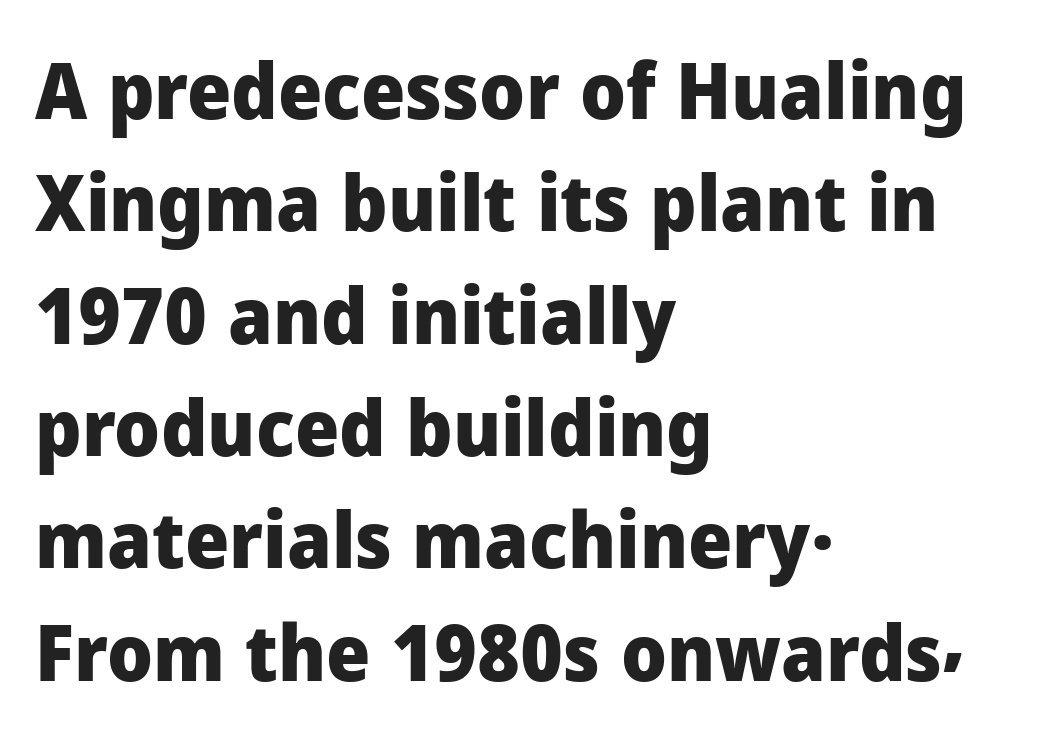
This rendering employs a face without finishing strokes, i.e., a sans-serif. You could call the tracking neutral — neither tight nor loose. Rendered with straight, roman letterforms. Line spacing here is normal. The paragraph has a hard left edge and a soft right edge. The foot of each line stays bare and open.
